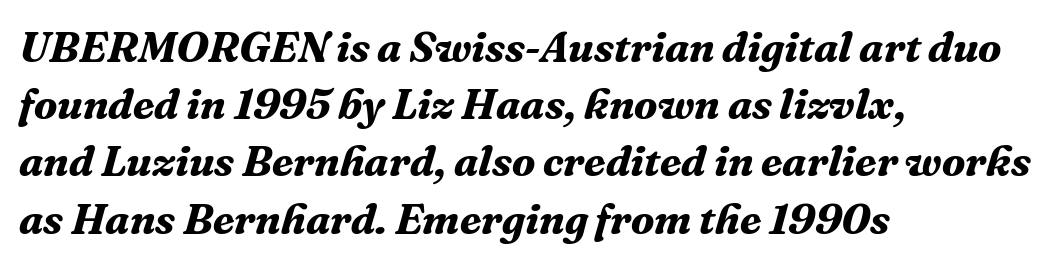
Q: Is the text bold? A: Yes.
Q: Is the text italic (slanted)? A: Yes, it leans right by about 16 degrees.
Q: Is the typeface a serif or a sans-serif typeface? A: Serif.
Q: Is the text underlined? A: No.
Q: How is the paragraph aligned? A: Left-aligned.
Q: Is the spacing between letters normal or unusually wide? A: Normal.
Q: Is the spacing between lines tight, normal or loose? A: Normal.
Q: Width (condensed, normal, or wide)? A: Normal.
Q: Stroke contrast? A: Medium.
Q: x-height? A: Medium.
Q: Monospaced? A: No.
